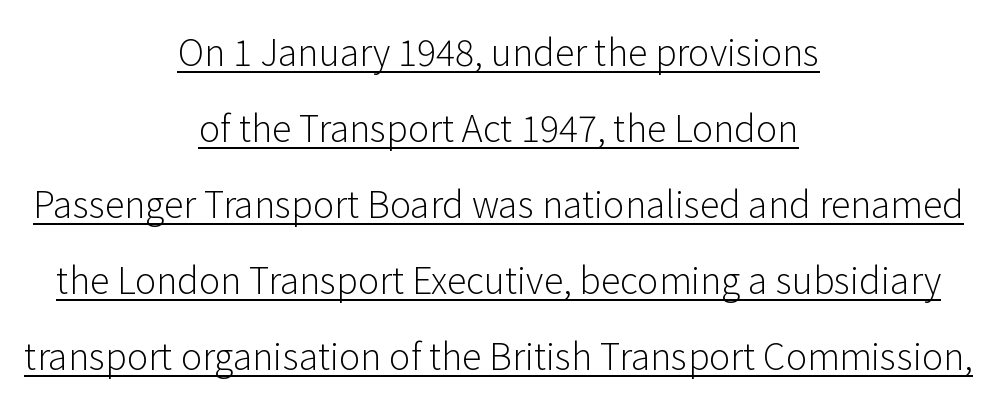
{"serif": "no", "italic": "no", "bold": "no", "weight": "light", "width": "normal", "stroke_contrast": "low", "x_height": "medium", "monospaced": "no", "underline": "yes", "align": "center", "line_spacing": "loose", "line_spacing_ratio": 2.11, "letter_spacing": "normal", "letter_spacing_em": 0.0, "glyph_px": 36}
